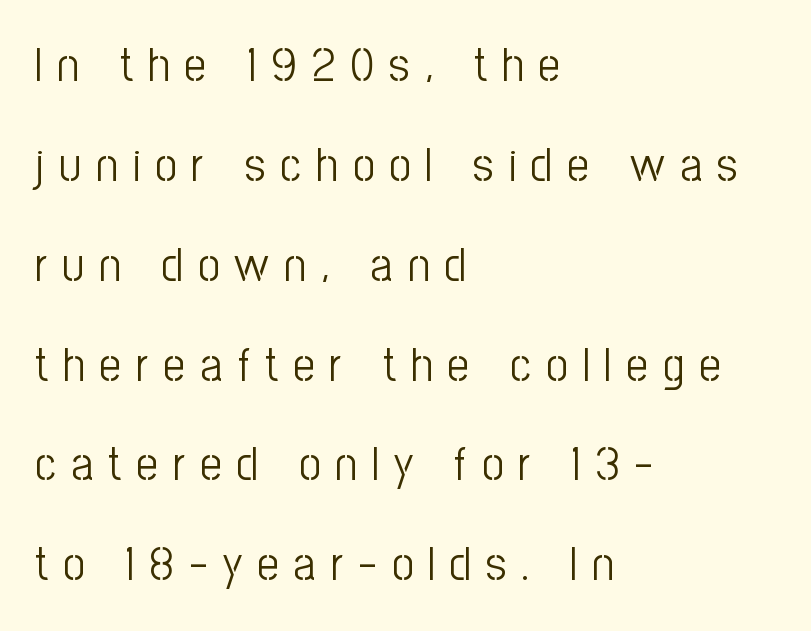
{"serif": "no", "italic": "no", "bold": "no", "weight": "light", "width": "condensed", "stroke_contrast": "low", "x_height": "medium", "monospaced": "no", "underline": "no", "align": "left", "line_spacing": "loose", "line_spacing_ratio": 2.08, "letter_spacing": "wide", "letter_spacing_em": 0.31, "glyph_px": 48}
